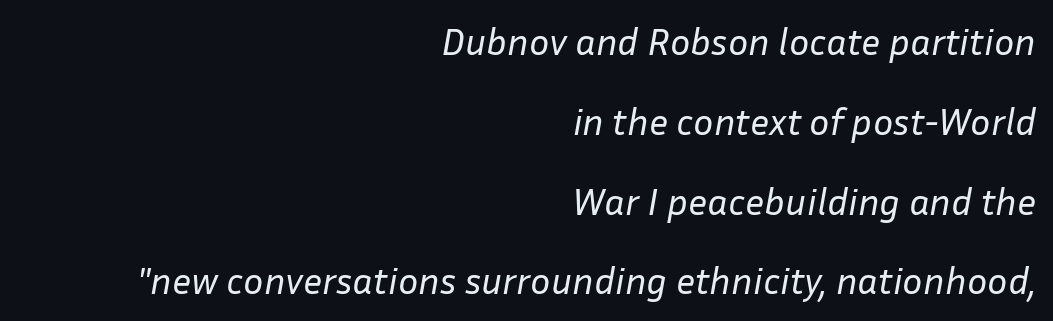
Q: Is the text bold? A: No.
Q: Is the text italic (slanted)? A: Yes, it leans right by about 10 degrees.
Q: Is the text underlined? A: No.
Q: How is the paragraph aligned? A: Right-aligned.
Q: Is the spacing between letters normal or unusually wide? A: Normal.
Q: Is the spacing between lines tight, normal or loose? A: Loose.
Q: Width (condensed, normal, or wide)? A: Normal.
Q: Stroke contrast? A: Low.
Q: x-height? A: Medium.
Q: Monospaced? A: No.
